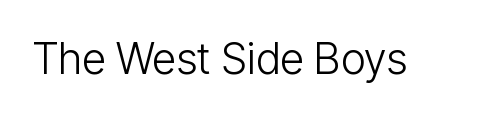
{"serif": "no", "italic": "no", "bold": "no", "weight": "light", "width": "condensed", "stroke_contrast": "low", "x_height": "medium", "monospaced": "no", "underline": "no", "letter_spacing": "normal", "letter_spacing_em": 0.0, "glyph_px": 43}
